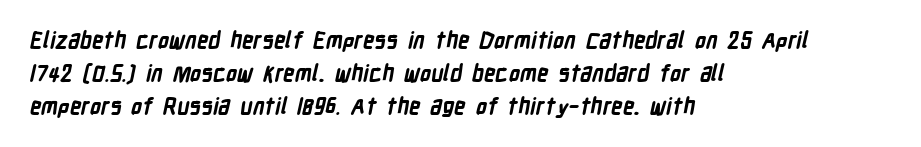
The horizontal fit of the characters is conventional and even. Every row of glyphs begins at an identical x-position on the left. Descenders are the only things crossing below the line. The leading is moderate, giving the passage an even texture. Heavy-handed strokes throughout: this text is bold.
